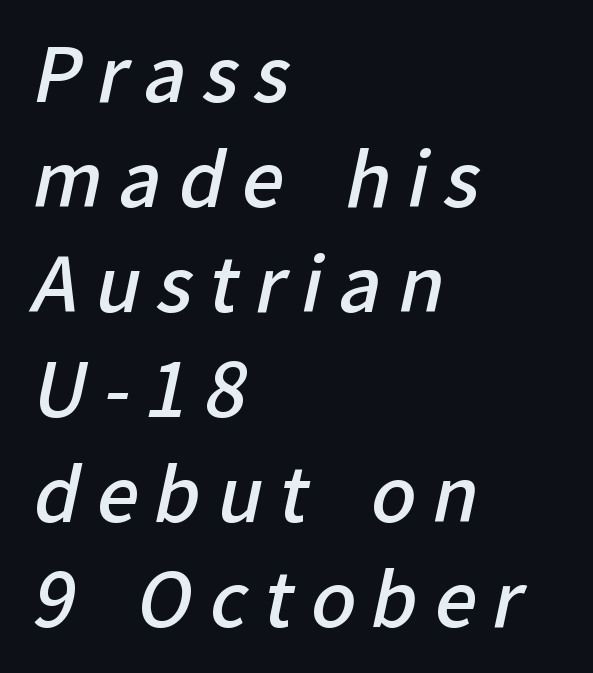
Is the block centered? No — it sits flush against the left margin. The strip under each line holds only bare page. These lines have a slow, spaced-out rhythm from letter to letter. What kind of face is this? One without serifs — a sans.
